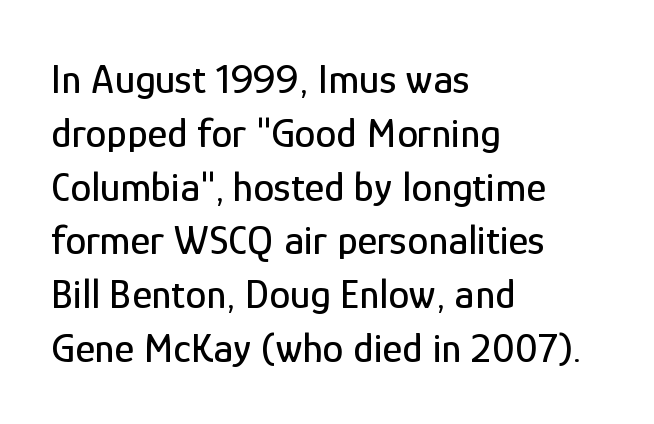
{"serif": "no", "italic": "no", "width": "condensed", "stroke_contrast": "low", "x_height": "medium", "monospaced": "no", "underline": "no", "align": "left", "line_spacing": "normal", "line_spacing_ratio": 1.28, "letter_spacing": "normal", "letter_spacing_em": 0.0, "glyph_px": 42}
